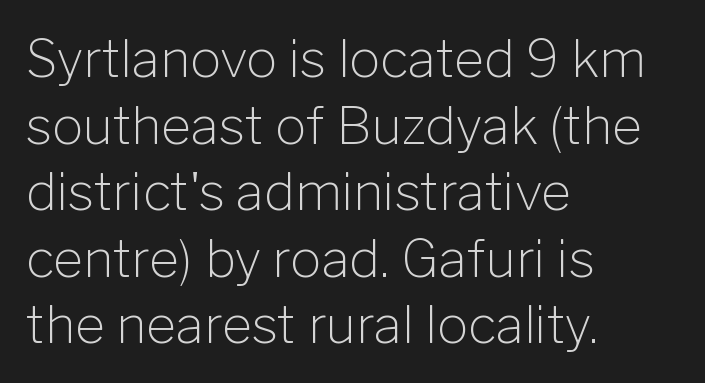
Q: Is the text bold? A: No.
Q: Is the text italic (slanted)? A: No, it is upright.
Q: Is the typeface a serif or a sans-serif typeface? A: Sans-serif.
Q: Is the text underlined? A: No.
Q: How is the paragraph aligned? A: Left-aligned.
Q: Is the spacing between letters normal or unusually wide? A: Normal.
Q: Is the spacing between lines tight, normal or loose? A: Normal.
Q: Width (condensed, normal, or wide)? A: Normal.
Q: Stroke contrast? A: Low.
Q: x-height? A: Medium.
Q: Monospaced? A: No.
